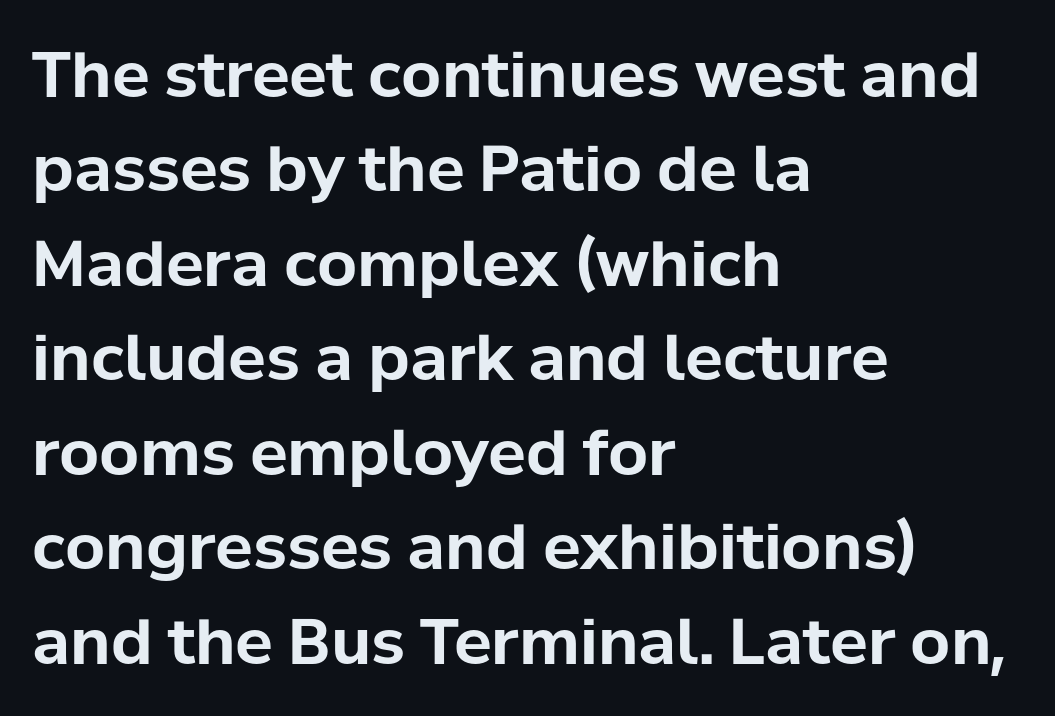
Nothing sits at the stroke ends, so this counts as sans-serif. Do the characters align in a grid? No, the font is proportional. This is roman type, the default non-slanted kind. Caption: multi-line text, flush left, ragged right. Heavy-handed strokes throughout: this text is bold.
